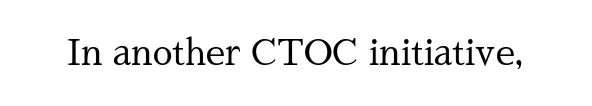
The image shows 35 px regular-weight serif type, upright; set normal letter spacing, not underlined; medium stroke contrast and a medium x-height.
